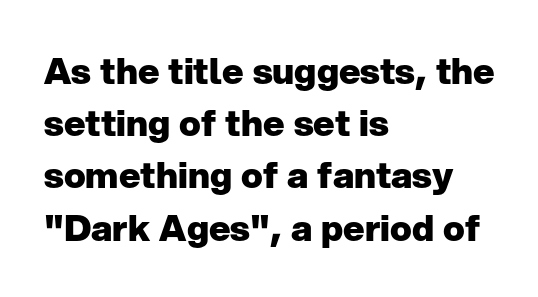
Q: Is the text bold? A: Yes.
Q: Is the text italic (slanted)? A: No, it is upright.
Q: Is the typeface a serif or a sans-serif typeface? A: Sans-serif.
Q: Is the text underlined? A: No.
Q: How is the paragraph aligned? A: Left-aligned.
Q: Is the spacing between letters normal or unusually wide? A: Normal.
Q: Is the spacing between lines tight, normal or loose? A: Normal.
Q: Width (condensed, normal, or wide)? A: Normal.
Q: Stroke contrast? A: Low.
Q: x-height? A: Medium.
Q: Monospaced? A: No.
